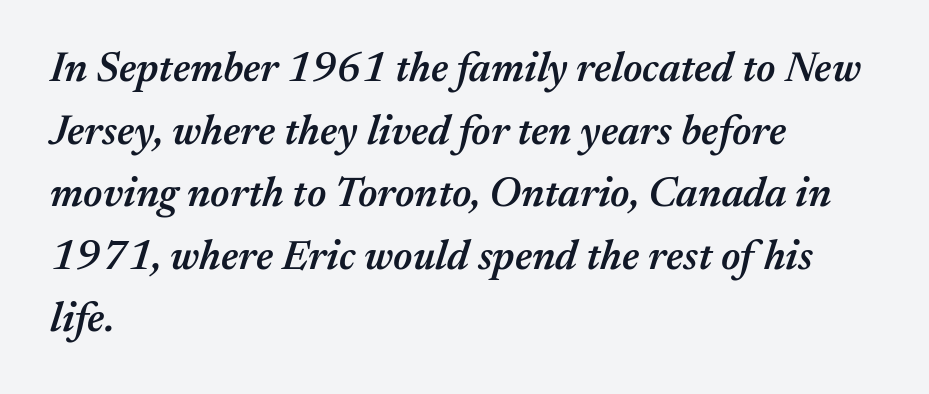
{"italic": "yes", "lean": "right", "slant_degrees": 17, "bold": "semi", "weight": "semibold", "width": "normal", "stroke_contrast": "medium", "x_height": "medium", "monospaced": "no", "underline": "no", "align": "left", "line_spacing": "normal", "line_spacing_ratio": 1.49, "letter_spacing": "normal", "letter_spacing_em": 0.0, "glyph_px": 42}
